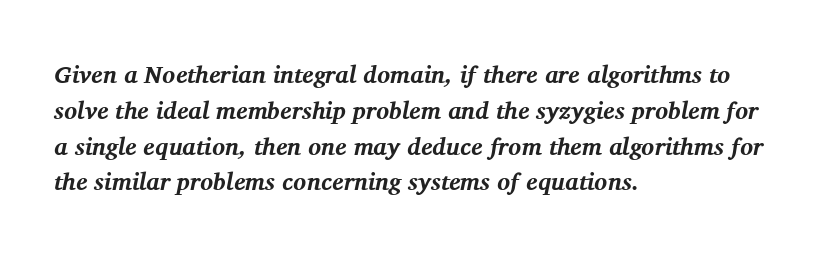
{"italic": "yes", "lean": "right", "slant_degrees": 11, "bold": "yes", "underline": "no", "align": "left", "line_spacing": "normal", "line_spacing_ratio": 1.49, "letter_spacing": "normal", "letter_spacing_em": 0.0, "glyph_px": 24}
